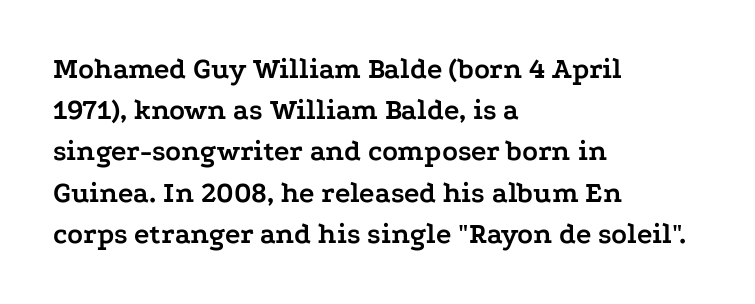
{"serif": "yes", "italic": "no", "bold": "yes", "weight": "semibold", "width": "wide", "stroke_contrast": "low", "x_height": "medium", "monospaced": "no", "underline": "no", "align": "left", "line_spacing": "normal", "line_spacing_ratio": 1.42, "letter_spacing": "normal", "letter_spacing_em": 0.0, "glyph_px": 29}
